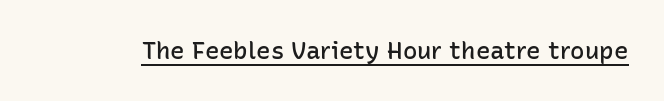
Q: Is the text bold? A: Semi-bold.
Q: Is the text italic (slanted)? A: No, it is upright.
Q: Is the text underlined? A: Yes.
Q: Is the spacing between letters normal or unusually wide? A: Normal.
